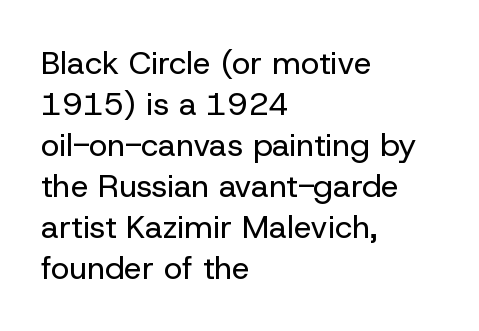
{"serif": "no", "italic": "no", "bold": "no", "weight": "regular", "width": "normal", "stroke_contrast": "low", "x_height": "medium", "monospaced": "no", "underline": "no", "align": "left", "line_spacing": "normal", "line_spacing_ratio": 1.28, "letter_spacing": "normal", "letter_spacing_em": 0.0, "glyph_px": 32}
